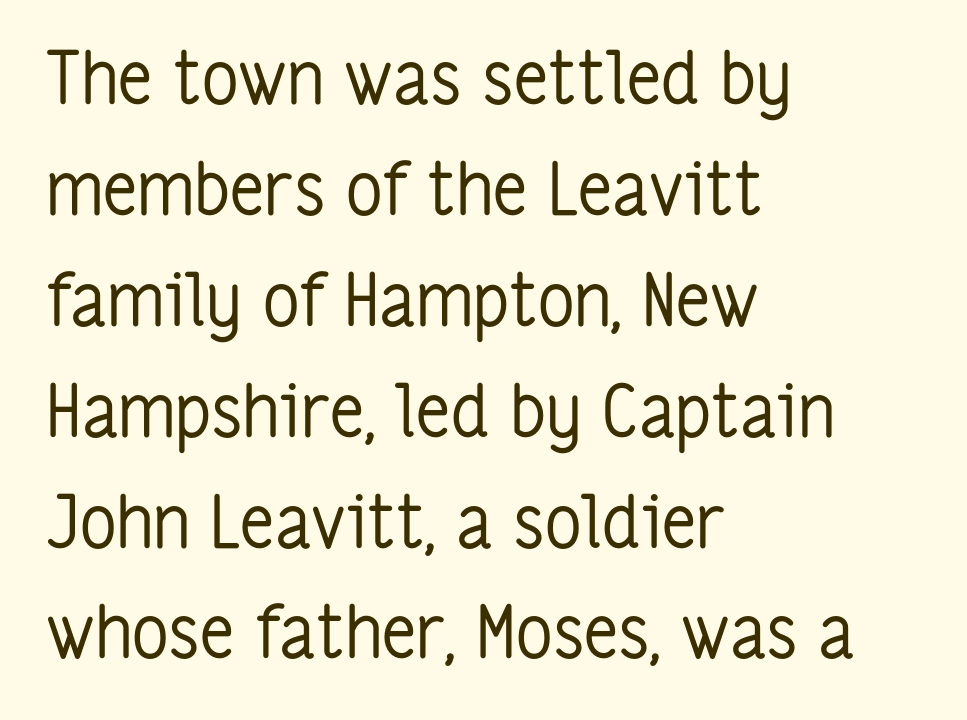
{"serif": "no", "italic": "no", "bold": "no", "weight": "regular", "width": "condensed", "stroke_contrast": "low", "x_height": "medium", "monospaced": "no", "underline": "no", "align": "left", "line_spacing": "normal", "line_spacing_ratio": 1.54, "letter_spacing": "normal", "letter_spacing_em": 0.0, "glyph_px": 72}
